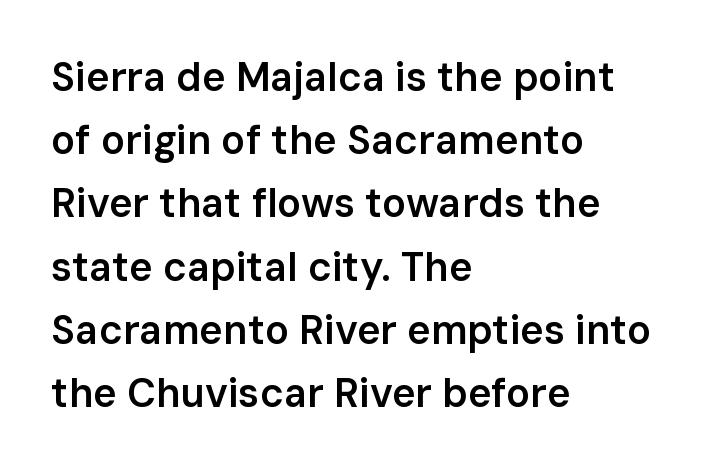
Alignment: flush left. Has an underline been added? It has not. The letterforms sit shoulder to shoulder at normal distance. Spacing verdict: proportional, widths tailored to each character. Reading down the column, the eye jumps a familiar distance to each next line. The type sits square on the baseline with zero lean.
